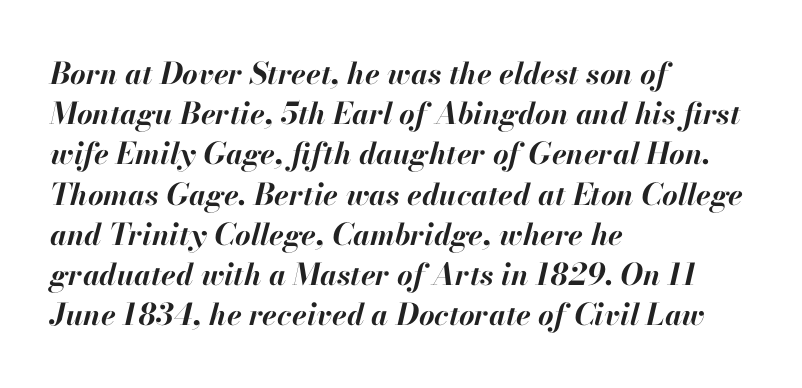
Q: Is the text bold? A: Yes.
Q: Is the text italic (slanted)? A: Yes, it leans right by about 13 degrees.
Q: Is the text underlined? A: No.
Q: How is the paragraph aligned? A: Left-aligned.
Q: Is the spacing between letters normal or unusually wide? A: Normal.
Q: Is the spacing between lines tight, normal or loose? A: Normal.
Q: Width (condensed, normal, or wide)? A: Normal.
Q: Stroke contrast? A: High.
Q: x-height? A: Small.
Q: Monospaced? A: No.
